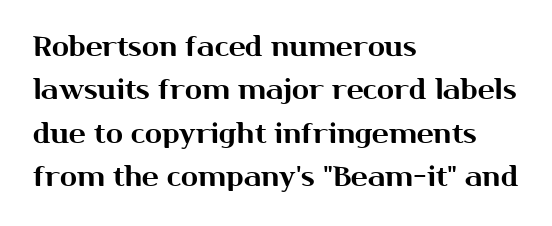
The image shows 28 px sans-serif type, upright; set left-aligned, normal line spacing (1.55x), normal letter spacing, not underlined; medium stroke contrast and a medium x-height.
